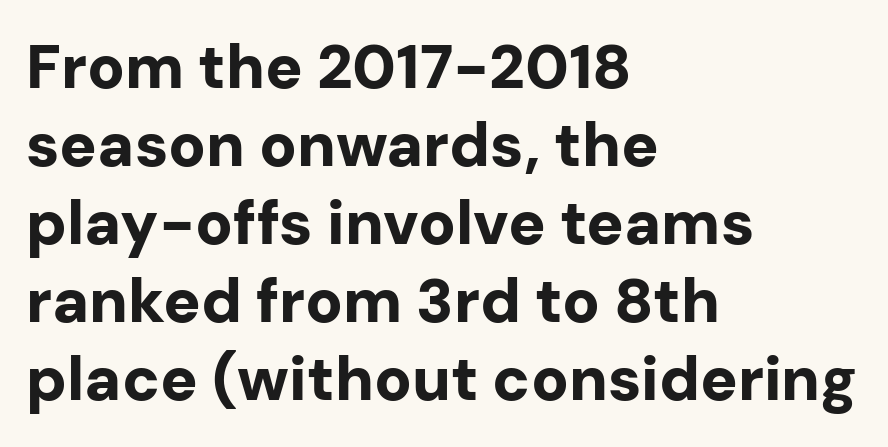
The image shows 62 px bold sans-serif type, upright; set left-aligned, normal line spacing (1.26x), normal letter spacing, not underlined; low stroke contrast and a medium x-height.
